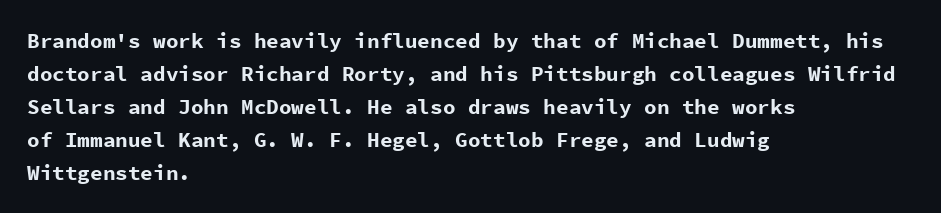
The sample has been set heavy, in full bold. Any mark beneath the type? The region is blank. The ragged edge is on the right, which tells us the setting is flush left. This sample uses plain, unmodified letter spacing. Posture: vertical. Does the leading feel generous? No, just average.
